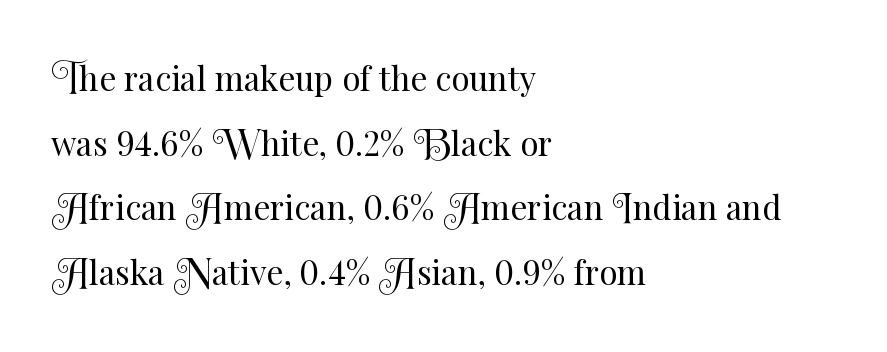
{"italic": "no", "bold": "no", "weight": "regular", "width": "normal", "stroke_contrast": "medium", "x_height": "small", "monospaced": "no", "underline": "no", "align": "left", "line_spacing": "loose", "line_spacing_ratio": 1.96, "letter_spacing": "normal", "letter_spacing_em": 0.0, "glyph_px": 33}
